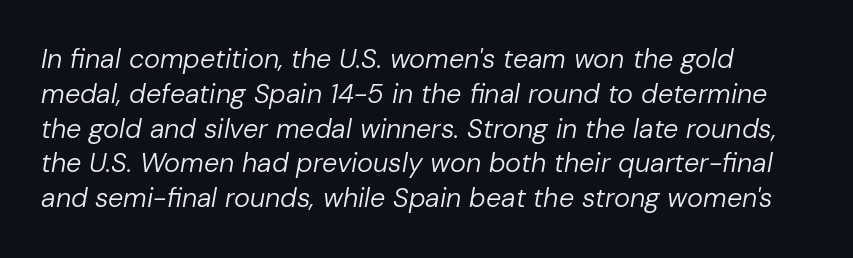
Q: Is the text bold? A: No.
Q: Is the text italic (slanted)? A: Yes, it leans right by about 10 degrees.
Q: Is the text underlined? A: No.
Q: How is the paragraph aligned? A: Left-aligned.
Q: Is the spacing between letters normal or unusually wide? A: Normal.
Q: Is the spacing between lines tight, normal or loose? A: Normal.
